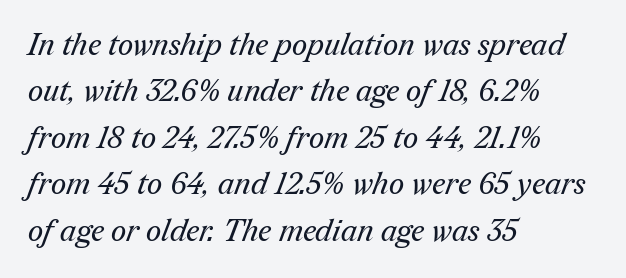
Q: Is the text bold? A: No.
Q: Is the typeface a serif or a sans-serif typeface? A: Serif.
Q: Is the text underlined? A: No.
Q: How is the paragraph aligned? A: Left-aligned.
Q: Is the spacing between letters normal or unusually wide? A: Normal.
Q: Is the spacing between lines tight, normal or loose? A: Normal.
Q: Width (condensed, normal, or wide)? A: Normal.
Q: Stroke contrast? A: Medium.
Q: x-height? A: Medium.
Q: Monospaced? A: No.
